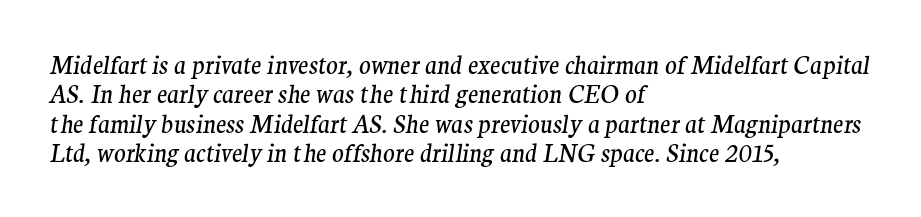
The image shows 24 px text type, italic (leaning right); set left-aligned, line spacing 1.22x, normal letter spacing, not underlined.
